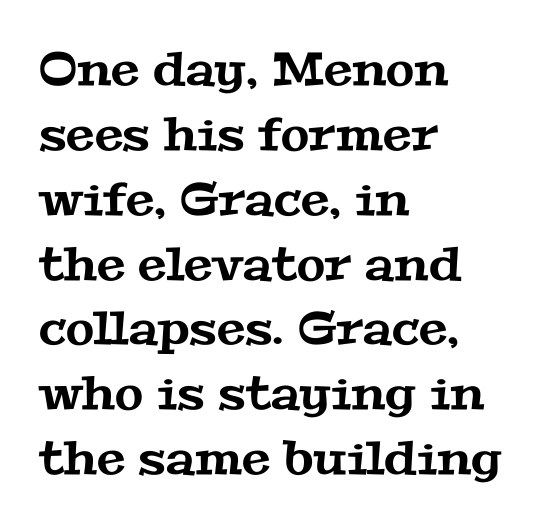
The rows are spaced the way most documents space them. A typesetter would call this proportional, since set widths differ per character. Just letters on the line, the space beneath them empty. Teacher's note: observe the even left margin — that is flush-left alignment. Old-style or modern, the face here clearly has serifs.
